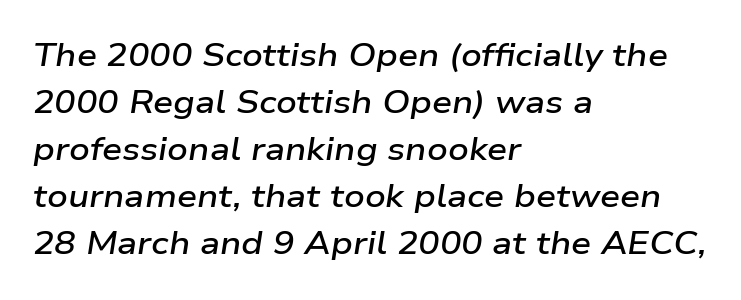
{"italic": "yes", "lean": "right", "slant_degrees": 9, "bold": "semi", "weight": "semibold", "width": "wide", "stroke_contrast": "low", "x_height": "medium", "monospaced": "no", "underline": "no", "align": "left", "line_spacing": "normal", "line_spacing_ratio": 1.47, "letter_spacing": "normal", "letter_spacing_em": 0.0, "glyph_px": 32}
